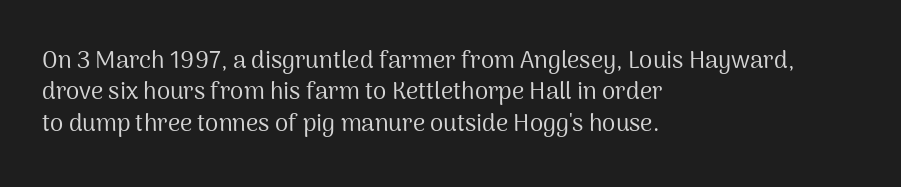
The image shows 24 px text type, upright; set left-aligned, normal line spacing (1.31x), normal letter spacing, not underlined.
